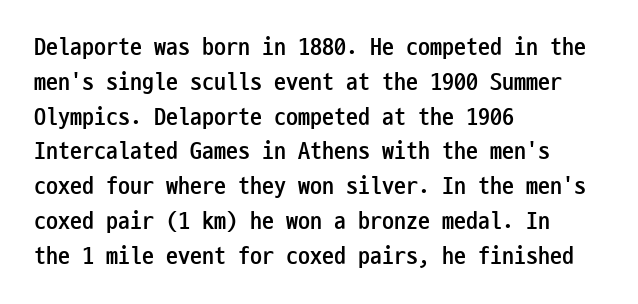
Nope, not italic — everything's standing straight. The passage shown has conventional tracking throughout. Bold? Absolutely — the strokes are thick and heavy. If you drew a ruler down the left edge, every line would touch it. The gap between lines stays unmarked. Horizontal bands of white between lines are of average thickness.
